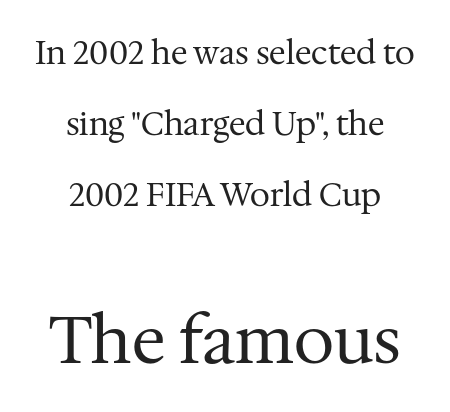
{"serif": "yes", "italic": "no", "bold": "no", "weight": "regular", "width": "normal", "stroke_contrast": "medium", "x_height": "medium", "monospaced": "no", "underline": "no", "align": "center", "line_spacing": "loose", "line_spacing_ratio": 2.22, "letter_spacing": "normal", "letter_spacing_em": 0.0, "larger_block": "second", "size_ratio": 2.03, "glyph_px": 65}
